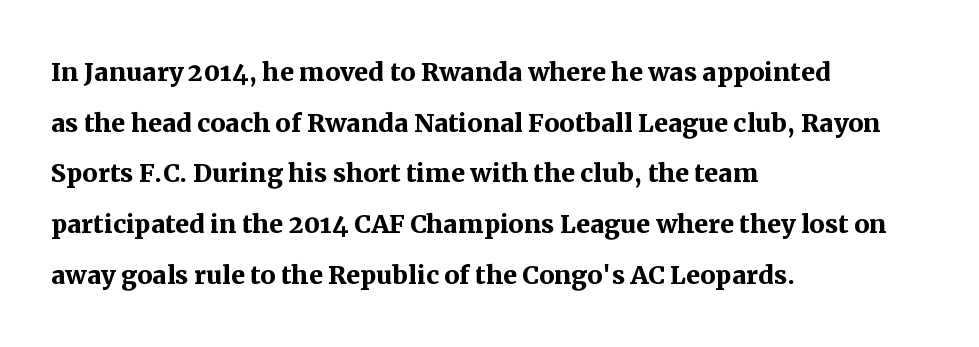
The image shows 34 px semibold serif type, upright; set left-aligned, normal line spacing (1.49x), normal letter spacing, not underlined; medium stroke contrast and a medium x-height.
